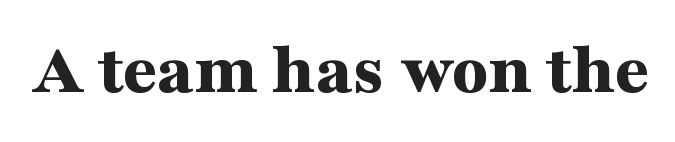
Students, note that the glyphs here touch the page at normal intervals. Emphasis by weight is at full strength: bold. I'd call this a serif setting — the letters wear small feet. Ordinary non-slanted type is in use.
